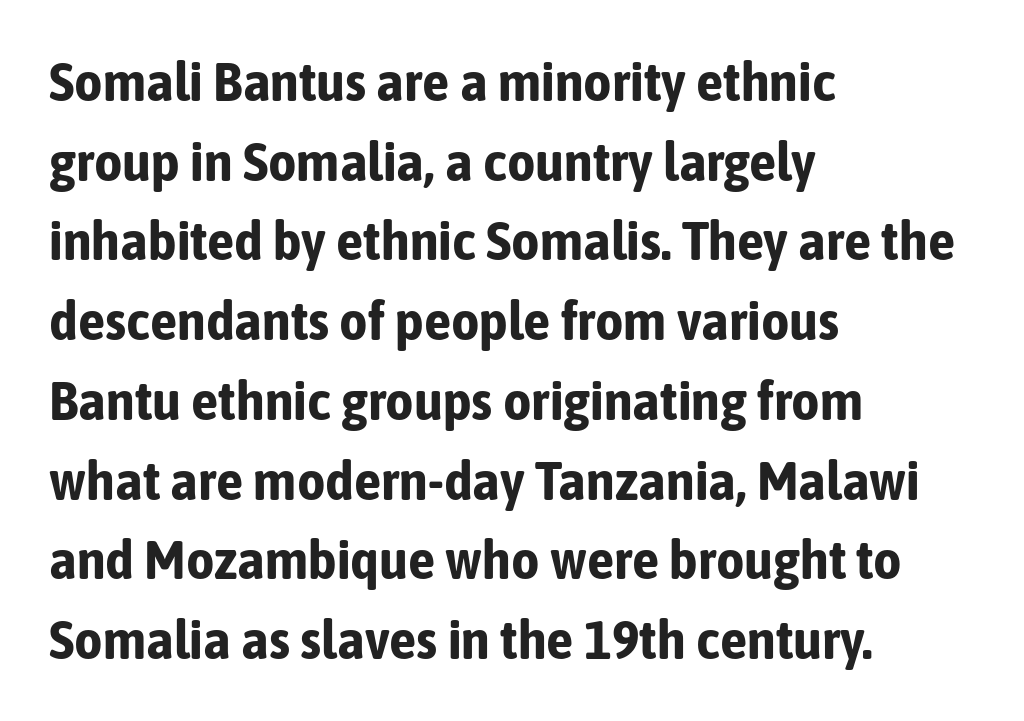
{"serif": "no", "italic": "no", "bold": "yes", "weight": "bold", "width": "condensed", "stroke_contrast": "low", "x_height": "medium", "monospaced": "no", "underline": "no", "align": "left", "line_spacing": "normal", "line_spacing_ratio": 1.45, "letter_spacing": "normal", "letter_spacing_em": 0.0, "glyph_px": 55}
